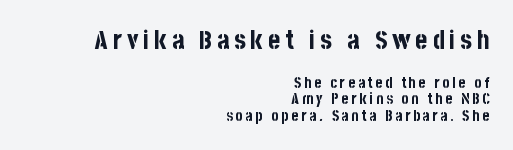
Every row of glyphs terminates at an identical x-position on the right. Leading is clearly below the norm, producing a dense column. Has an underline been added? It has not. The designer gave the opening block more size than the closing block. Heft: maximum for text — a bold.
